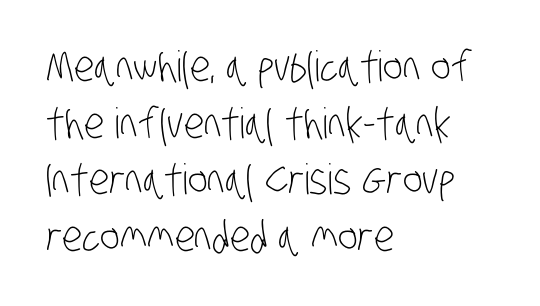
The image shows 42 px light, condensed sans-serif type; set left-aligned, normal line spacing (1.35x), normal letter spacing, not underlined; low stroke contrast and a large x-height.
